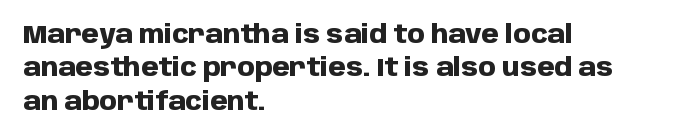
Q: Is the text bold? A: Yes.
Q: Is the text italic (slanted)? A: No, it is upright.
Q: Is the text underlined? A: No.
Q: How is the paragraph aligned? A: Left-aligned.
Q: Is the spacing between letters normal or unusually wide? A: Normal.
Q: Is the spacing between lines tight, normal or loose? A: Normal.
